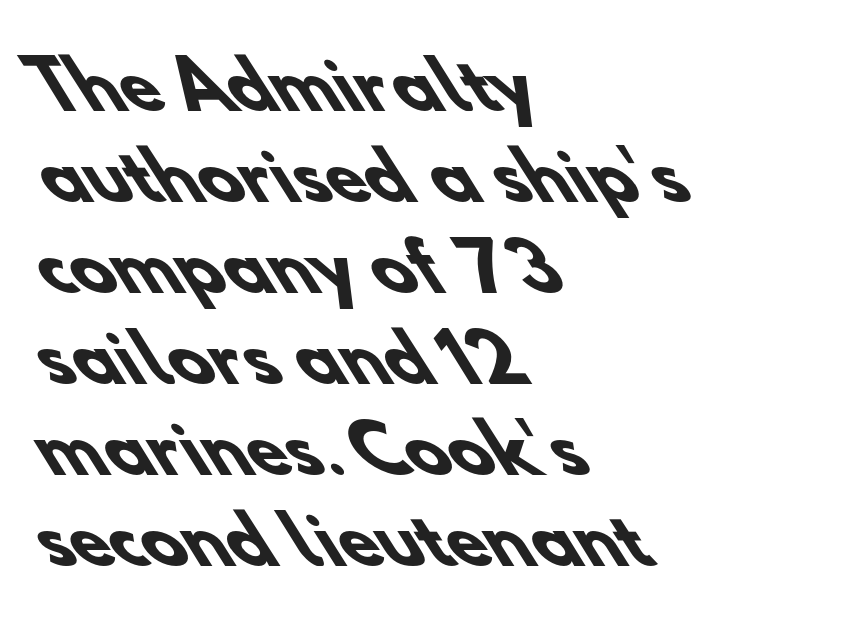
One-word summary of the alignment: left. The letters sit at their default tracking, neither squeezed nor spread. Do the characters align in a grid? No, the font is proportional. The rendering uses a bold face; every stroke is thick and dark. Underlining? Definitely not there. Leading matches the norm, producing a regular column.
